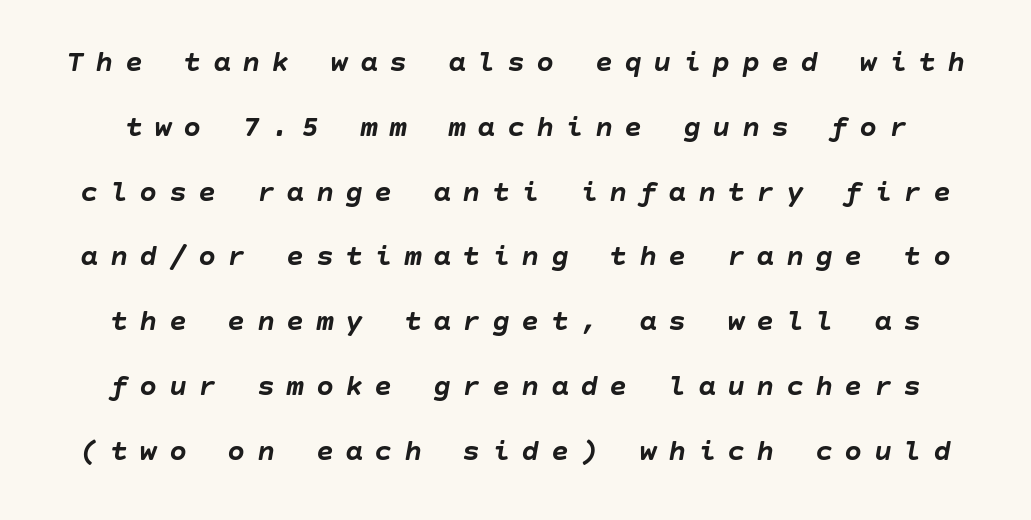
Weight: bold. Someone cranked the tracking dial way up on this one. Slanted lettering throughout. The space between consecutive lines is lavish. Glance below the letters and you will spot only blank space.
